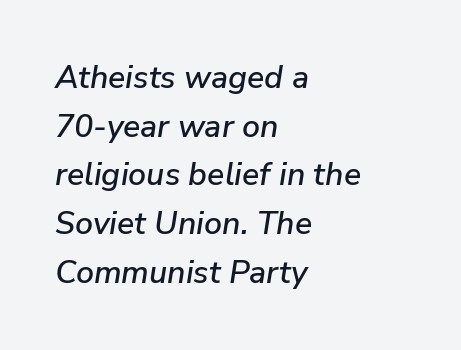
Honestly, the row spacing looks completely unremarkable. Observe the lean: these are italic letterforms. Caption: multi-line text, flush left, ragged right. The gaps between neighbouring characters are ordinary and unremarkable. Underlining? Definitely not there.
